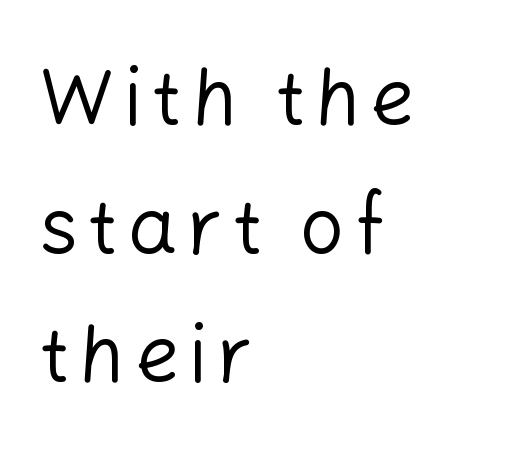
Q: Is the text bold? A: No.
Q: Is the text italic (slanted)? A: No, it is upright.
Q: Is the typeface a serif or a sans-serif typeface? A: Sans-serif.
Q: Is the text underlined? A: No.
Q: How is the paragraph aligned? A: Left-aligned.
Q: Is the spacing between lines tight, normal or loose? A: Normal.
Q: Width (condensed, normal, or wide)? A: Normal.
Q: Stroke contrast? A: Low.
Q: x-height? A: Medium.
Q: Monospaced? A: No.
